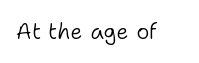
The space directly below the letters is spotless. Quick note: not italic, upright. The line texture is even and compact thanks to regular tracking. These glyphs show unthickened strokes, regular width or finer.
